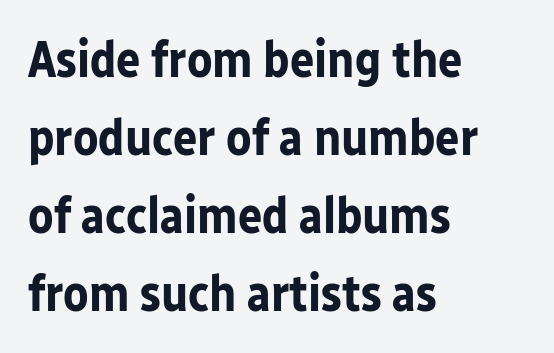
The strokes are fattened all the way to bold. Anything drawn beneath the words? Only blank space. Classification — sans serif. The letterforms sit shoulder to shoulder at normal distance.
